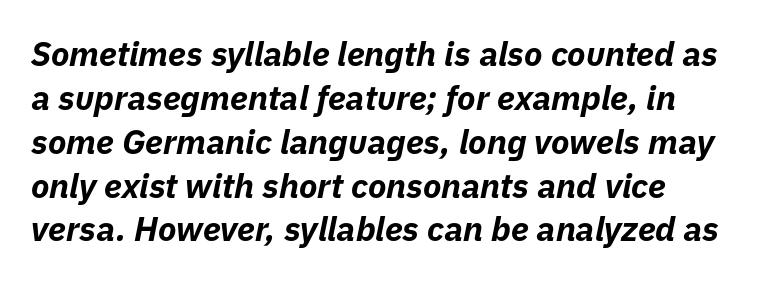
The image shows 34 px bold type, italic (leaning right); set normal line spacing (1.29x), normal letter spacing, not underlined; low stroke contrast and a medium x-height.
